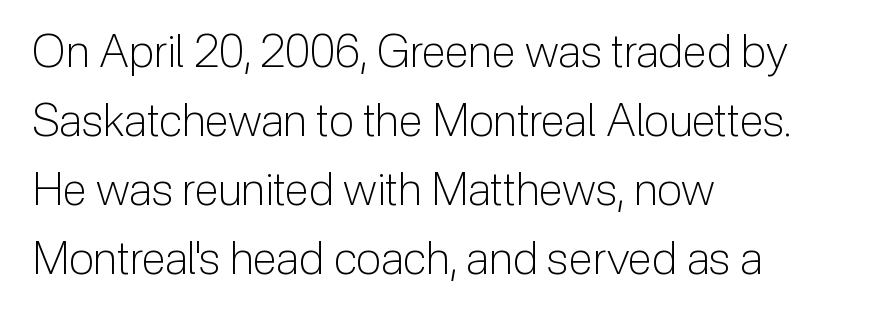
Q: Is the text bold? A: No.
Q: Is the text italic (slanted)? A: No, it is upright.
Q: Is the typeface a serif or a sans-serif typeface? A: Sans-serif.
Q: Is the text underlined? A: No.
Q: How is the paragraph aligned? A: Left-aligned.
Q: Is the spacing between letters normal or unusually wide? A: Normal.
Q: Is the spacing between lines tight, normal or loose? A: Normal.
Q: Width (condensed, normal, or wide)? A: Normal.
Q: Stroke contrast? A: Low.
Q: x-height? A: Medium.
Q: Monospaced? A: No.
